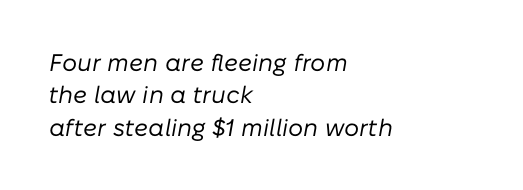
These lines are set flush left with a ragged right edge. Quick note: italic. The strip under each line holds only bare page. Line spacing here is normal. Default kerning and tracking; the words read as compact shapes.
